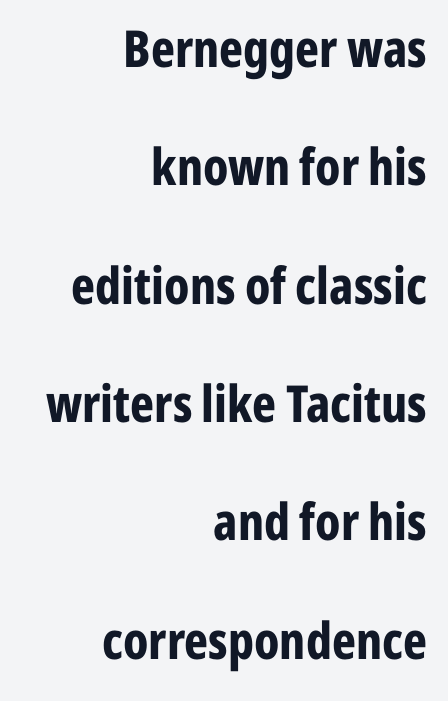
Caption: multi-line text, flush right, ragged left. Descenders are the only things crossing below the line. Compared with an ordinary text face, these strokes are far heavier — a full bold. Is there any slant? The stems are plumb. The letters sit at their default tracking, neither squeezed nor spread.
